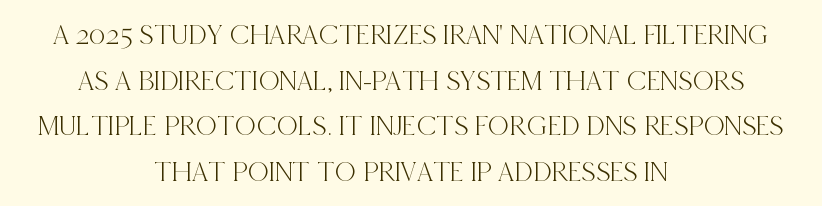
Q: Is the text italic (slanted)? A: No, it is upright.
Q: Is the typeface a serif or a sans-serif typeface? A: Serif.
Q: Is the text underlined? A: No.
Q: How is the paragraph aligned? A: Centered.
Q: Is the spacing between letters normal or unusually wide? A: Normal.
Q: Is the spacing between lines tight, normal or loose? A: Normal.
Q: Width (condensed, normal, or wide)? A: Condensed.
Q: x-height? A: Large.
Q: Monospaced? A: No.
